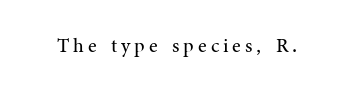
{"italic": "no", "bold": "no", "underline": "no", "letter_spacing": "wide", "letter_spacing_em": 0.2, "glyph_px": 20}
